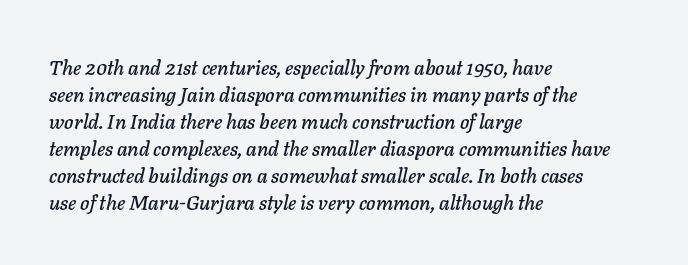
{"italic": "yes", "lean": "right", "slant_degrees": 11, "underline": "no", "align": "left", "line_spacing": "normal", "line_spacing_ratio": 1.35, "letter_spacing": "normal", "letter_spacing_em": 0.0, "glyph_px": 20}
